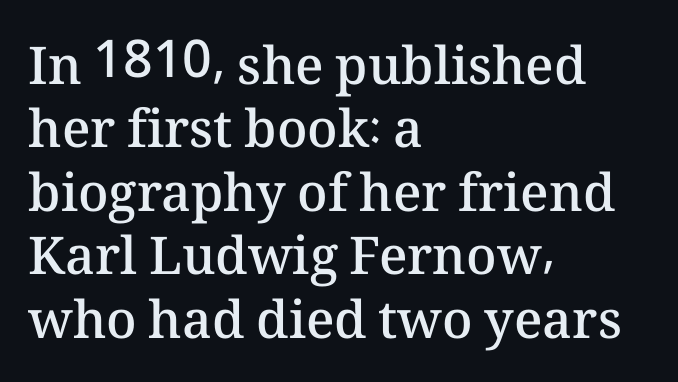
Check the space under the baseline: it is left empty. The passage shown is typed in a proportional face where columns would drift. The characters look somewhat weighty, a semibold short of true bold. How are the letters spaced? Ordinarily, with no added tracking.
